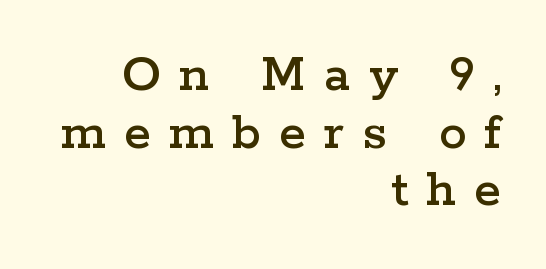
{"serif": "yes", "italic": "no", "width": "wide", "stroke_contrast": "low", "x_height": "medium", "monospaced": "no", "underline": "no", "align": "right", "line_spacing": "tight", "line_spacing_ratio": 1.05, "letter_spacing": "wide", "letter_spacing_em": 0.33, "glyph_px": 55}
